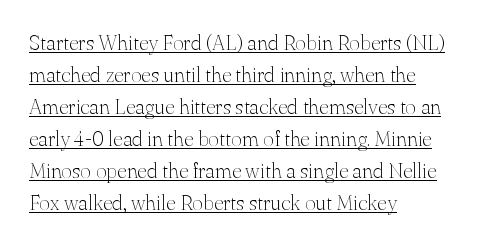
The image shows 21 px text type, upright; set left-aligned, normal line spacing (1.52x), normal letter spacing, underlined.
